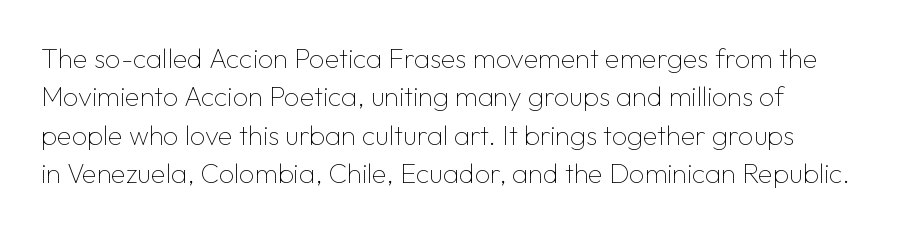
{"italic": "no", "bold": "no", "underline": "no", "line_spacing": "normal", "line_spacing_ratio": 1.42, "letter_spacing": "normal", "letter_spacing_em": 0.0, "glyph_px": 27}
